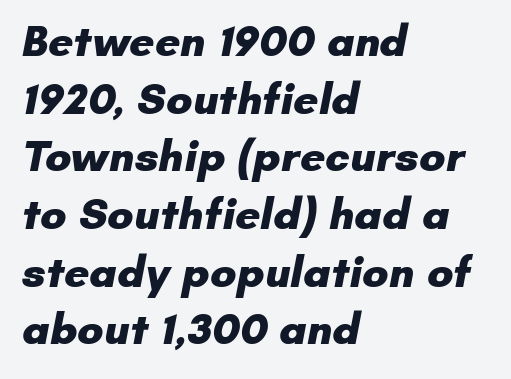
{"serif": "no", "bold": "yes", "weight": "heavy", "width": "normal", "stroke_contrast": "low", "x_height": "small", "monospaced": "no", "underline": "no", "align": "left", "line_spacing": "normal", "line_spacing_ratio": 1.31, "letter_spacing": "normal", "letter_spacing_em": 0.0, "glyph_px": 44}
